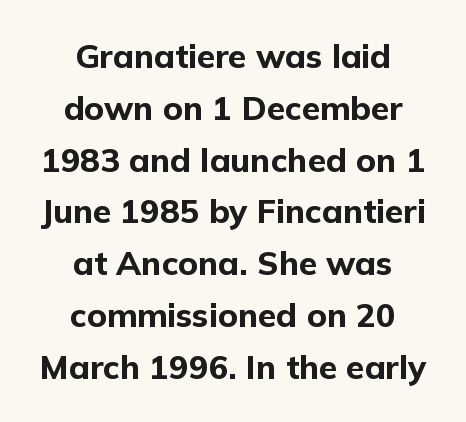
The image shows 33 px bold sans-serif type, upright; set centered, normal line spacing (1.57x), normal letter spacing, not underlined; low stroke contrast and a medium x-height.
